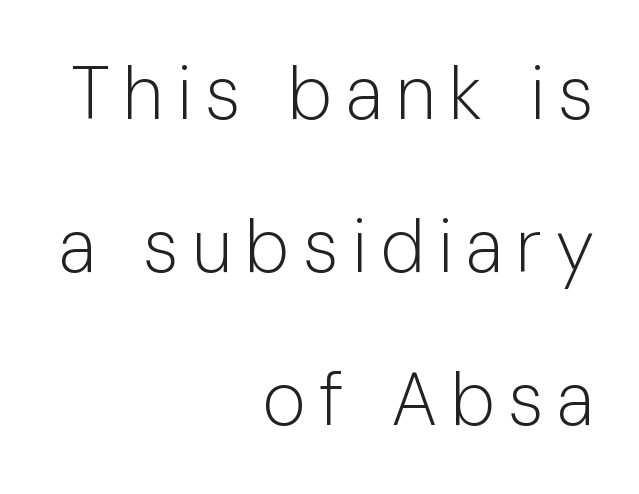
The image shows 74 px light sans-serif type, upright; set right-aligned, loose line spacing (2.07x), not underlined; low stroke contrast and a medium x-height.
